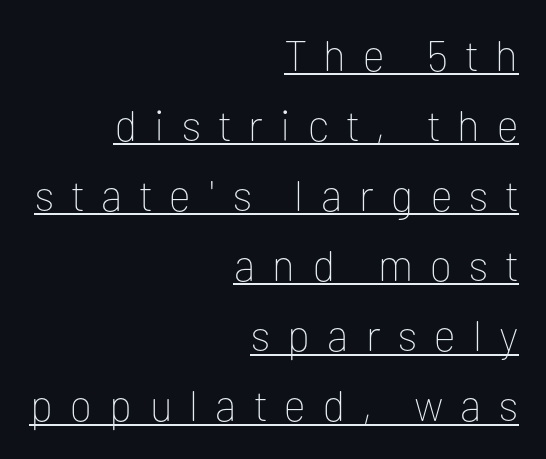
{"serif": "no", "italic": "no", "bold": "no", "weight": "thin", "width": "normal", "stroke_contrast": "low", "x_height": "medium", "monospaced": "no", "underline": "yes", "align": "right", "line_spacing": "normal", "line_spacing_ratio": 1.63, "letter_spacing": "wide", "letter_spacing_em": 0.4, "glyph_px": 43}
